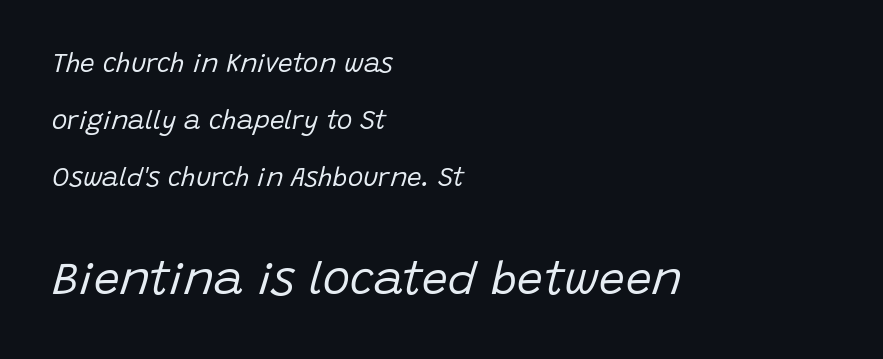
{"italic": "yes", "lean": "right", "slant_degrees": 15, "bold": "no", "weight": "regular", "width": "normal", "stroke_contrast": "low", "x_height": "large", "monospaced": "no", "underline": "no", "align": "left", "line_spacing": "loose", "line_spacing_ratio": 2.19, "letter_spacing": "normal", "letter_spacing_em": 0.0, "larger_block": "second", "size_ratio": 1.77, "glyph_px": 46}
